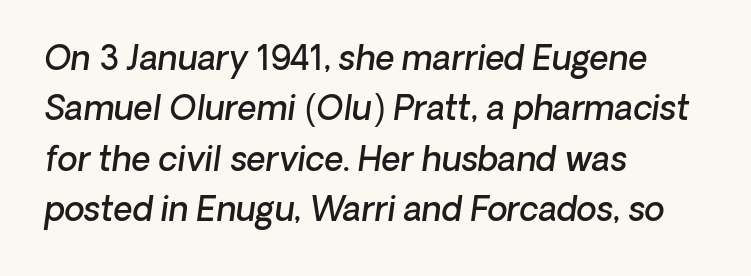
Q: Is the text bold? A: Semi-bold.
Q: Is the typeface a serif or a sans-serif typeface? A: Sans-serif.
Q: Is the text underlined? A: No.
Q: How is the paragraph aligned? A: Left-aligned.
Q: Is the spacing between letters normal or unusually wide? A: Normal.
Q: Is the spacing between lines tight, normal or loose? A: Normal.
Q: Width (condensed, normal, or wide)? A: Normal.
Q: Stroke contrast? A: Low.
Q: x-height? A: Medium.
Q: Monospaced? A: No.
